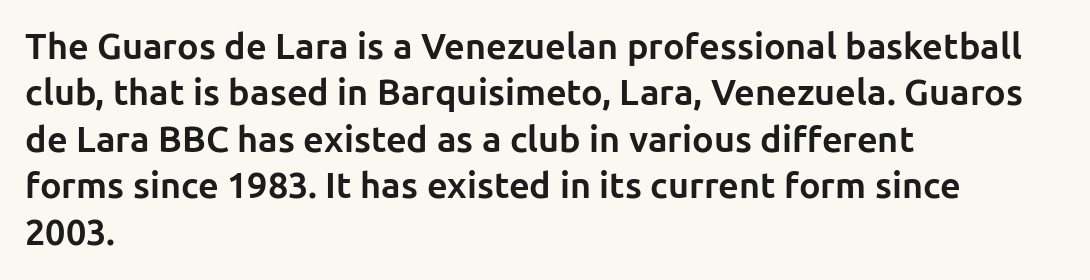
Observe the ordinary spacing: letters are neighbours, not strangers. Is there much room between lines? A standard amount, neither cramped nor airy. Do the letters lean? They stand straight. Only glyphs here, with clear space below each row. The lines in this sample share a left origin and differ only in where they stop. Letterform terminals end flat and unadorned throughout the passage.
